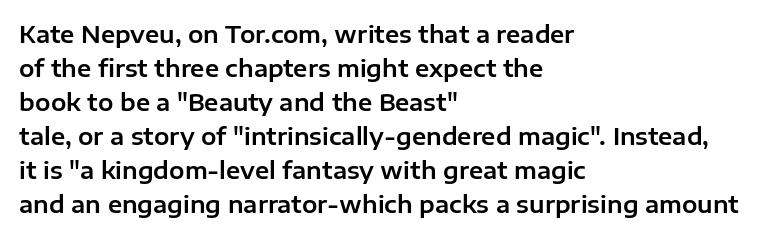
{"italic": "no", "underline": "no", "align": "left", "line_spacing": "normal", "line_spacing_ratio": 1.48, "letter_spacing": "normal", "letter_spacing_em": 0.0, "glyph_px": 23}
